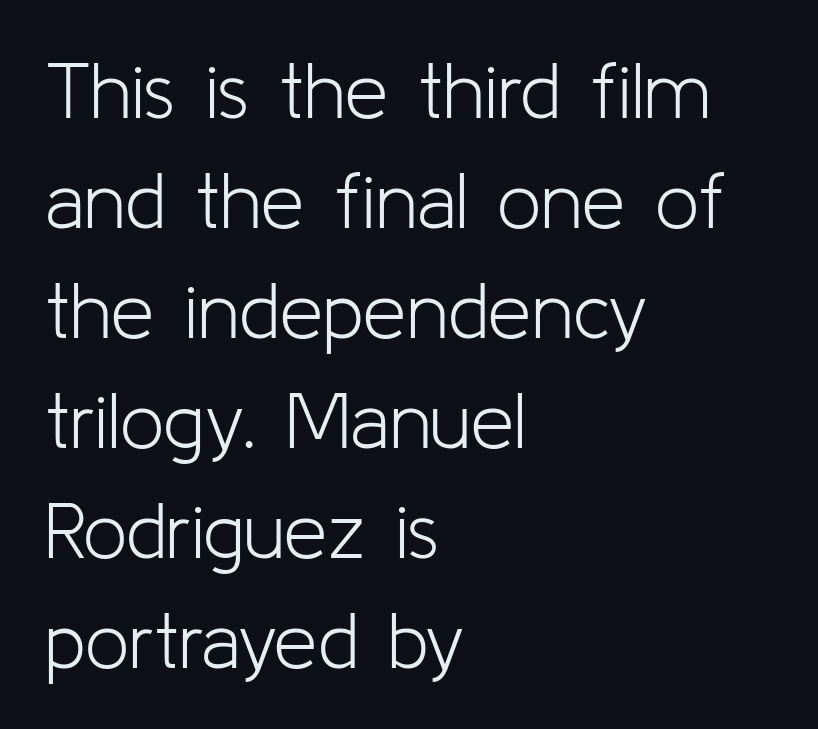
Q: Is the text bold? A: No.
Q: Is the text italic (slanted)? A: No, it is upright.
Q: Is the typeface a serif or a sans-serif typeface? A: Sans-serif.
Q: Is the text underlined? A: No.
Q: How is the paragraph aligned? A: Left-aligned.
Q: Is the spacing between letters normal or unusually wide? A: Normal.
Q: Is the spacing between lines tight, normal or loose? A: Normal.
Q: Width (condensed, normal, or wide)? A: Normal.
Q: Stroke contrast? A: Low.
Q: x-height? A: Medium.
Q: Monospaced? A: No.
